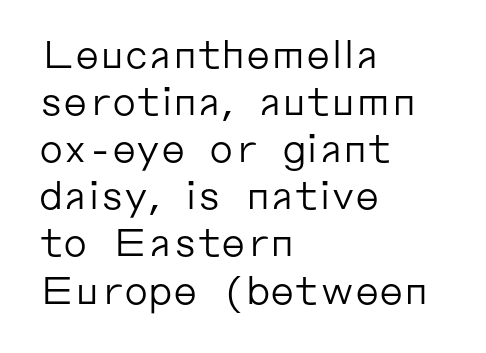
Q: Is the text bold? A: No.
Q: Is the text italic (slanted)? A: No, it is upright.
Q: Is the typeface a serif or a sans-serif typeface? A: Sans-serif.
Q: Is the text underlined? A: No.
Q: How is the paragraph aligned? A: Left-aligned.
Q: Is the spacing between letters normal or unusually wide? A: Normal.
Q: Width (condensed, normal, or wide)? A: Normal.
Q: Stroke contrast? A: Low.
Q: x-height? A: Medium.
Q: Monospaced? A: No.
